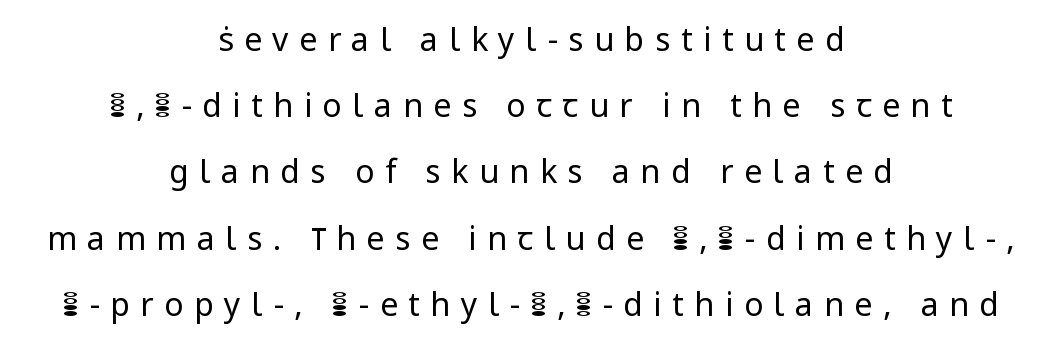
Which margin do the lines hug? Neither — every line sits in the middle. The rendering uses natural spacing where letterforms have individual widths. Examine the stroke ends and you'll find no serifs. Lines of text with bare space underneath.
